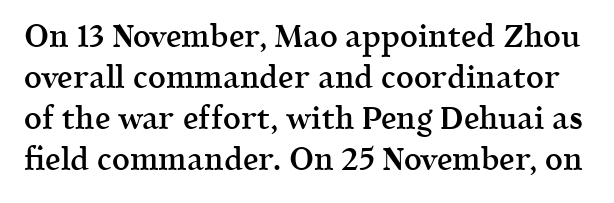
Q: Is the text bold? A: Semi-bold.
Q: Is the text italic (slanted)? A: No, it is upright.
Q: Is the typeface a serif or a sans-serif typeface? A: Serif.
Q: Is the text underlined? A: No.
Q: Is the spacing between letters normal or unusually wide? A: Normal.
Q: Is the spacing between lines tight, normal or loose? A: Normal.
Q: Width (condensed, normal, or wide)? A: Normal.
Q: x-height? A: Medium.
Q: Monospaced? A: No.
